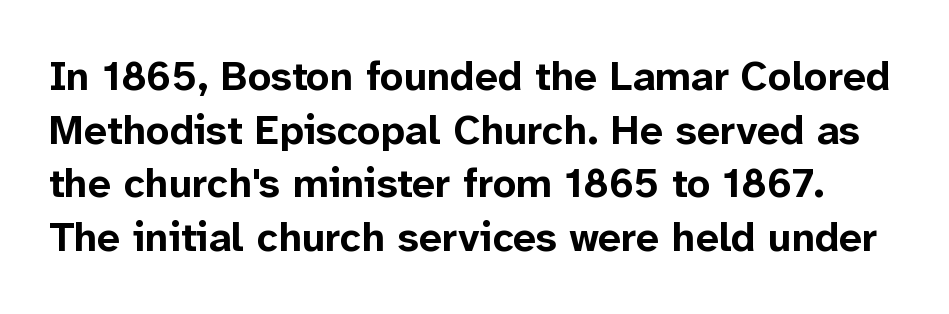
{"serif": "no", "italic": "no", "bold": "yes", "weight": "bold", "width": "normal", "stroke_contrast": "low", "x_height": "medium", "monospaced": "no", "underline": "no", "line_spacing": "normal", "line_spacing_ratio": 1.31, "letter_spacing": "normal", "letter_spacing_em": 0.0, "glyph_px": 41}
